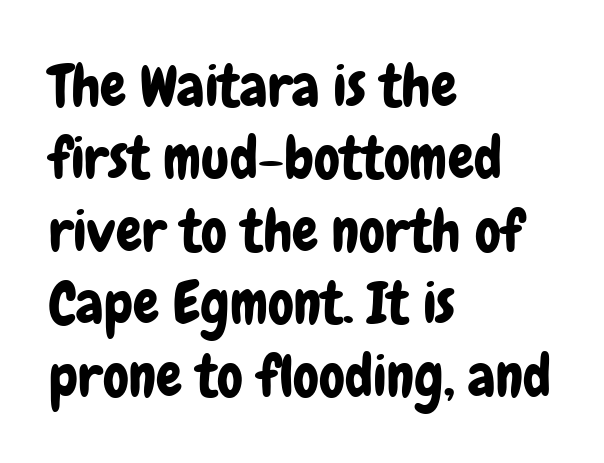
This sample is left-justified, so line endings fall wherever the words run out. The strip under each line holds only bare page. Nothing sits at the stroke ends, so this counts as sans-serif. Inter-character spacing is left at the font's built-in metrics. This sample uses an upright cut, with every glyph sitting square on the baseline.
